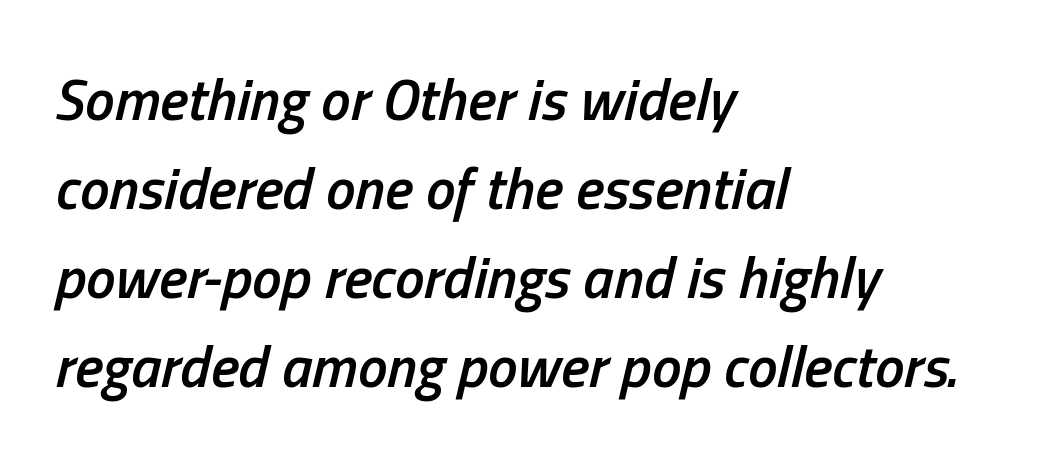
{"italic": "yes", "lean": "right", "slant_degrees": 13, "bold": "semi", "weight": "semibold", "width": "condensed", "stroke_contrast": "low", "x_height": "medium", "monospaced": "no", "underline": "no", "align": "left", "line_spacing": "normal", "line_spacing_ratio": 1.51, "letter_spacing": "normal", "letter_spacing_em": 0.0, "glyph_px": 59}
